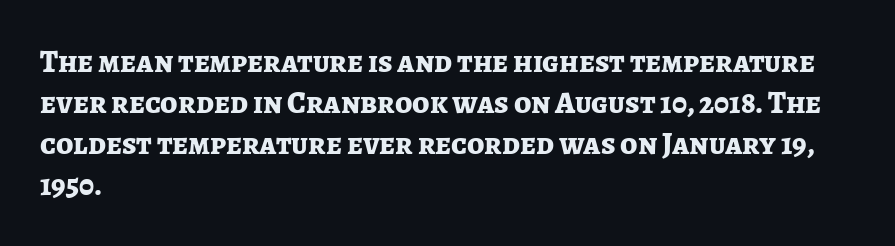
Q: Is the text bold? A: Yes.
Q: Is the text italic (slanted)? A: No, it is upright.
Q: Is the typeface a serif or a sans-serif typeface? A: Sans-serif.
Q: Is the text underlined? A: No.
Q: How is the paragraph aligned? A: Left-aligned.
Q: Is the spacing between letters normal or unusually wide? A: Normal.
Q: Is the spacing between lines tight, normal or loose? A: Normal.
Q: Width (condensed, normal, or wide)? A: Normal.
Q: Stroke contrast? A: Low.
Q: x-height? A: Medium.
Q: Monospaced? A: No.
